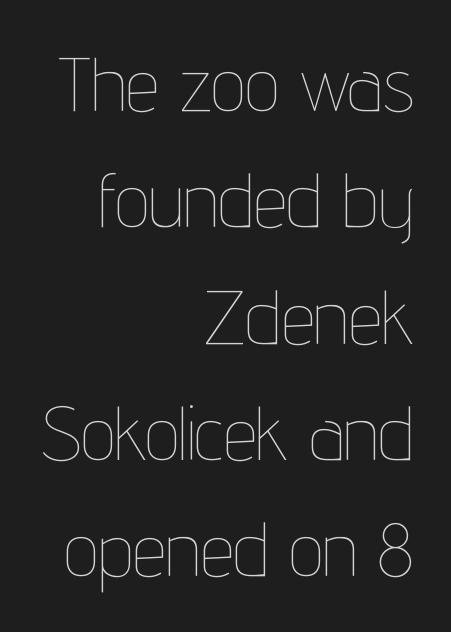
Beneath every word, the page is bare. This rendering leaves character spacing at its baseline value. This sample has the flowing, uneven cadence of proportional lettering. Stroke thickness stays within the range of a standard reading face or lighter. Upright lettering throughout. The space between consecutive lines is moderate.
